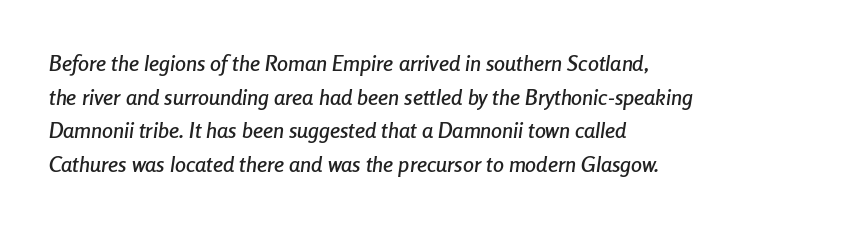
The image shows 22 px text type, italic (leaning right); set left-aligned, normal line spacing (1.53x), normal letter spacing, not underlined.
